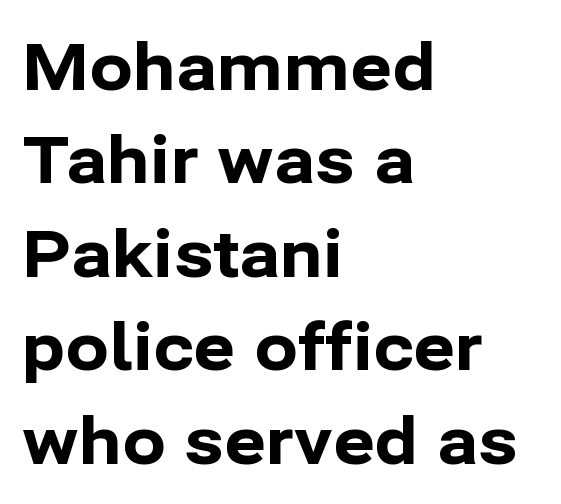
Lines of text with bare space underneath. The line texture is even and compact thanks to regular tracking. A classic flush-left, rag-right setting is used for this passage. The rendering uses natural spacing where letterforms have individual widths. Caption: bold face, heavy strokes.
